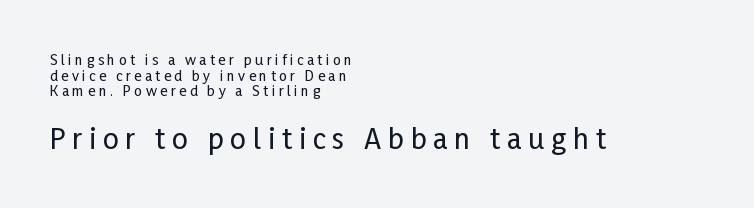
This is the regular roman posture of the typeface. A typesetter would call this proportional, since set widths differ per character. The font family rendered here belongs to the sans-serif group. The tracking reads as deliberately expanded to a designer's eye.
